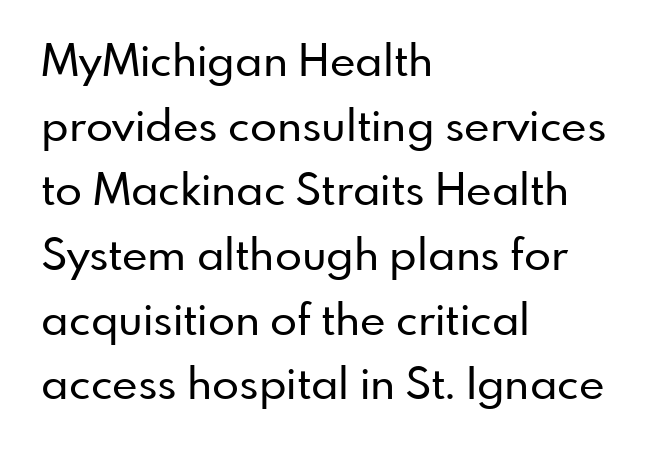
Each letter keeps its own natural width here, so spacing adapts to shape. Each row of text sits above clean, open space. This rendering leaves character spacing at its baseline value. Students, observe: this is what conventionally led text looks like. Typographically, this falls in the sans-serif category. The lettering holds an erect, upright posture throughout.
